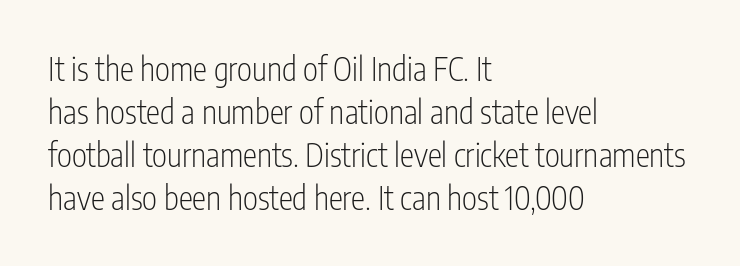
Typographically, this falls in the sans-serif category. Stroke thickness stays within the range of a standard reading face or lighter. Characters remain perfectly vertical along every line. One glance says typical: line gaps are just what's usual.
